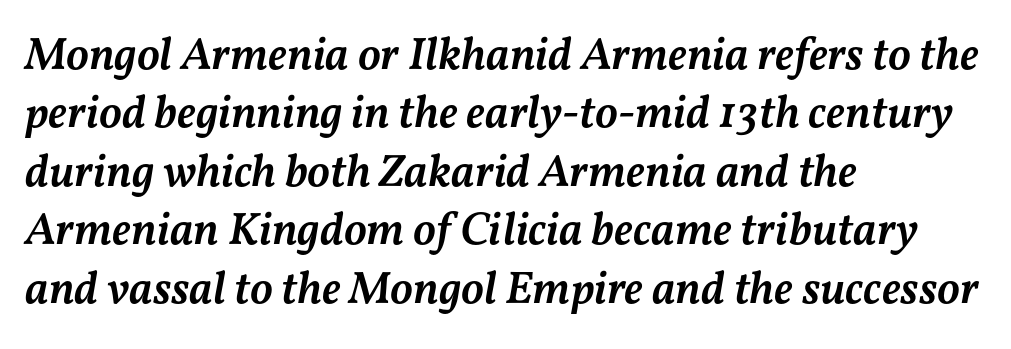
Designer's note — italics engaged. Only glyphs here, with clear space below each row. Every row of glyphs begins at an identical x-position on the left. Compared with an ordinary text face, these strokes are moderately heavier — a semibold. Evenly set lines give the paragraph a standard silhouette. Does extra space separate the letters? No, they use regular spacing.
